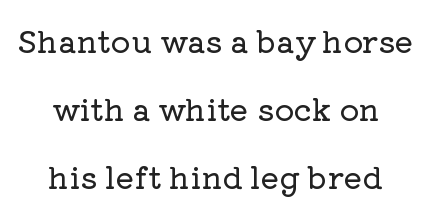
The image shows 31 px serif type, upright; set centered, loose line spacing (2.2x), normal letter spacing, not underlined; low stroke contrast and a medium x-height.
